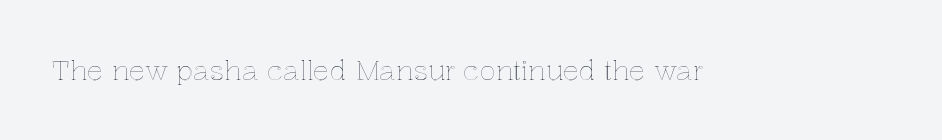
{"italic": "no", "underline": "no", "letter_spacing": "normal", "letter_spacing_em": 0.0, "glyph_px": 27}
